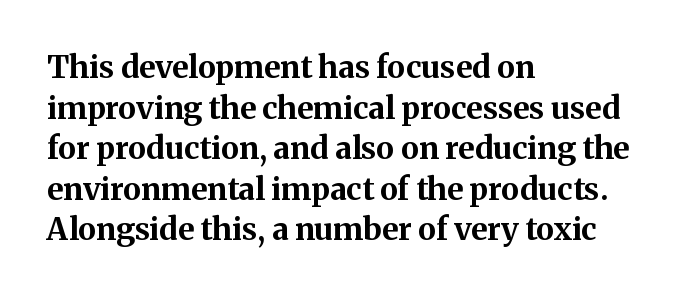
Notice how the stems are strictly vertical — no italics here. Regular leading. Is this a fixed-width face? No — the glyphs have proportional, varying widths. Compared with typical body copy, the letter spacing here is the same.
